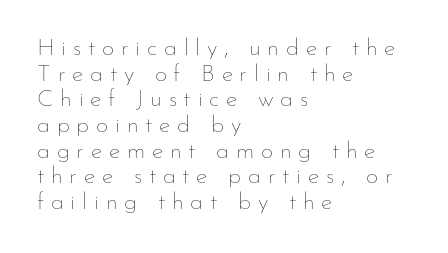
The image shows 24 px text type, upright; set left-aligned, tight line spacing (1.07x), unusually wide letter spacing (+0.28 em), not underlined.
